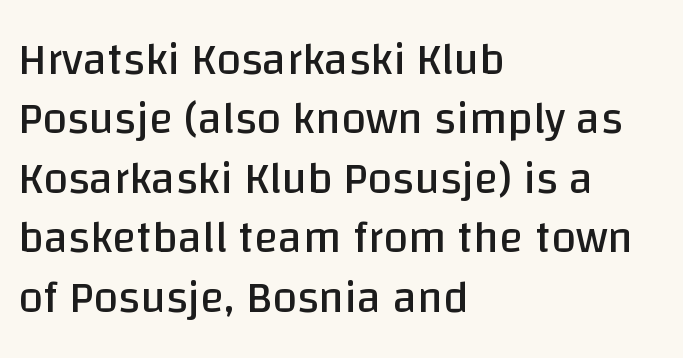
The image shows 45 px regular-weight sans-serif type, upright; set left-aligned, normal line spacing (1.32x), normal letter spacing, not underlined; low stroke contrast and a large x-height.
